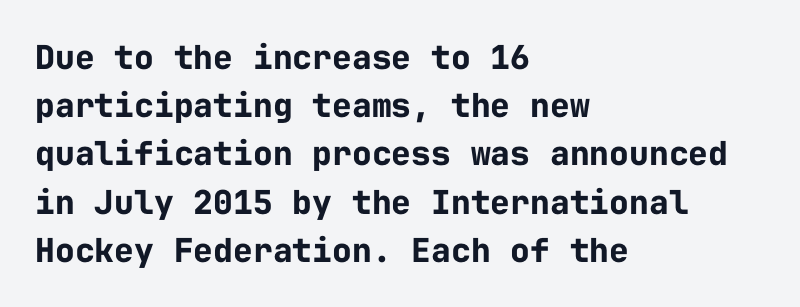
The rendering shows plain stroke endings on the letterforms — a sans-serif design. The paragraph has a hard left edge and a soft right edge. The face used here is rendered with its standard letterfit. Notice how thick the strokes are: this is what a full bold looks like. Compared with typical paragraphs, the rows here are spaced about the same. Italic: no, the glyphs are upright roman.
